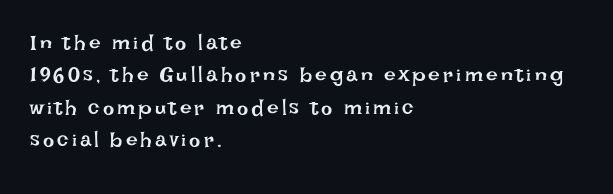
The font's upright variant was chosen for this text. This reads as an unemphasized weight, regular at the heaviest. In CSS terms this would be text-align: left. Line spacing here is normal. Clear beneath every line of the passage.
